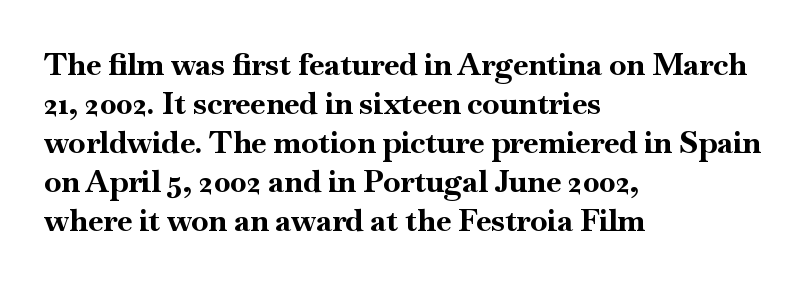
{"serif": "yes", "italic": "no", "bold": "yes", "weight": "bold", "width": "normal", "stroke_contrast": "high", "x_height": "small", "monospaced": "no", "underline": "no", "align": "left", "line_spacing": "normal", "line_spacing_ratio": 1.26, "letter_spacing": "normal", "letter_spacing_em": 0.0, "glyph_px": 31}
